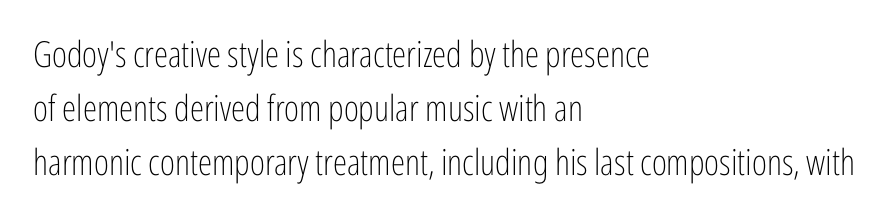
The image shows 36 px light, condensed sans-serif type, upright; set left-aligned, normal line spacing (1.5x), normal letter spacing, not underlined; low stroke contrast and a medium x-height.
